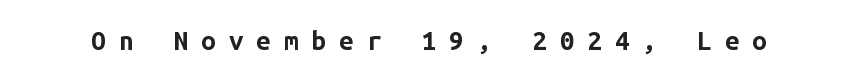
Q: Is the text bold? A: Yes.
Q: Is the text italic (slanted)? A: No, it is upright.
Q: Is the text underlined? A: No.
Q: Is the spacing between letters normal or unusually wide? A: Unusually wide.
